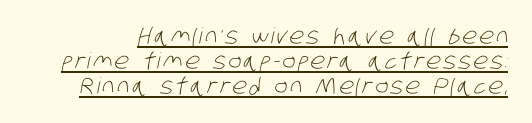
Q: Is the text bold? A: No.
Q: Is the text underlined? A: Yes.
Q: Is the spacing between lines tight, normal or loose? A: Tight.
